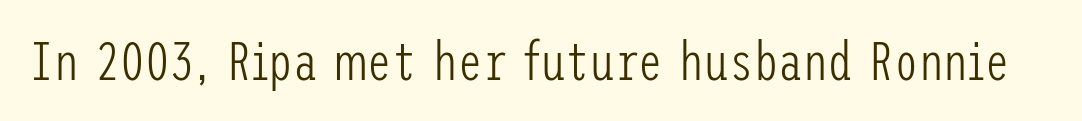
The image shows 55 px light, condensed sans-serif type, upright; set normal letter spacing, not underlined; low stroke contrast and a medium x-height.
